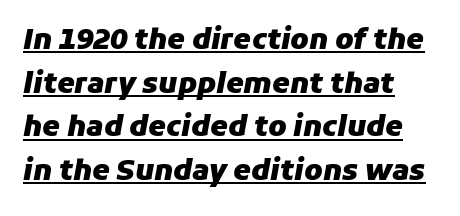
The image shows 28 px heavy type, italic (leaning right); set left-aligned, normal line spacing (1.56x), normal letter spacing, underlined; low stroke contrast and a medium x-height.
